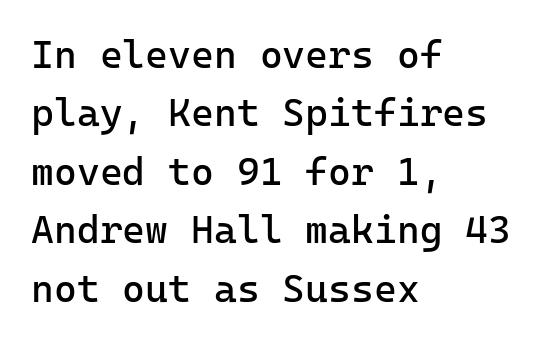
{"serif": "no", "italic": "no", "bold": "no", "weight": "regular", "width": "normal", "stroke_contrast": "low", "x_height": "medium", "monospaced": "yes", "underline": "no", "align": "left", "line_spacing": "normal", "line_spacing_ratio": 1.5, "letter_spacing": "normal", "letter_spacing_em": 0.0, "glyph_px": 39}
